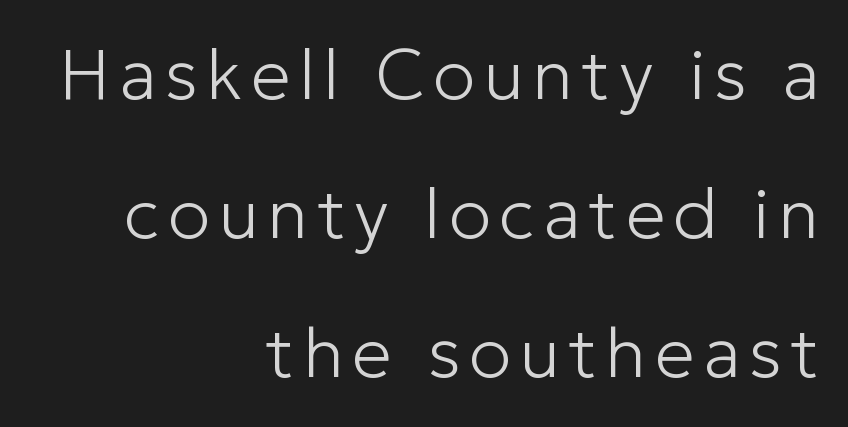
The image shows 71 px light sans-serif type, upright; set right-aligned, loose line spacing (1.96x), not underlined; low stroke contrast and a medium x-height.
